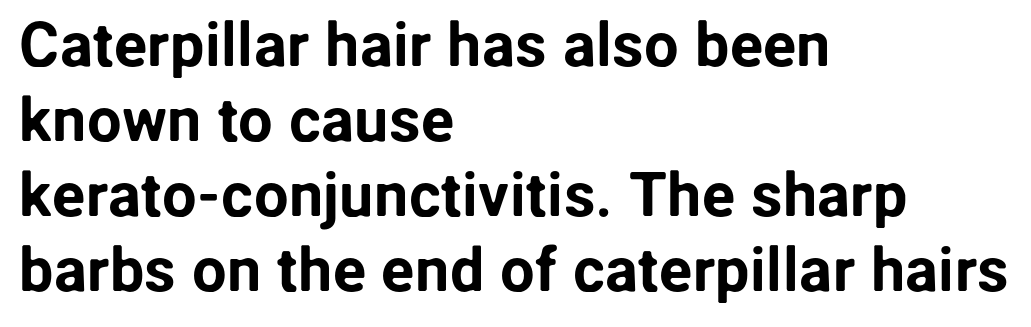
Students, note that the glyphs here touch the page at normal intervals. Only glyphs here, with clear space below each row. A sans-serif font was chosen for this passage. The axis of the letterforms is exactly vertical. Layout note: lines flush left.
